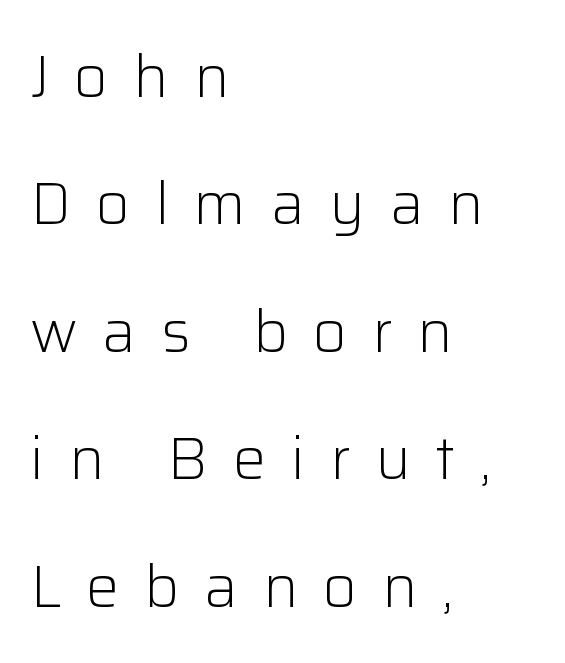
{"serif": "no", "italic": "no", "bold": "no", "weight": "light", "width": "normal", "stroke_contrast": "low", "x_height": "medium", "monospaced": "no", "underline": "no", "align": "left", "line_spacing": "loose", "line_spacing_ratio": 2.16, "letter_spacing": "wide", "letter_spacing_em": 0.42, "glyph_px": 59}
